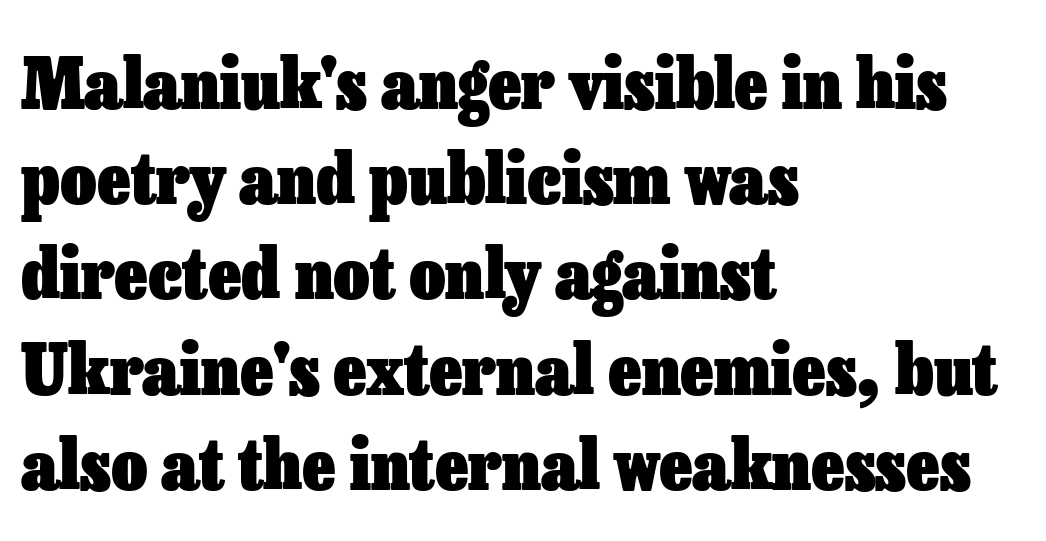
The image shows 70 px heavy type, upright; set left-aligned, normal line spacing (1.36x), normal letter spacing, not underlined; low stroke contrast and a medium x-height.
